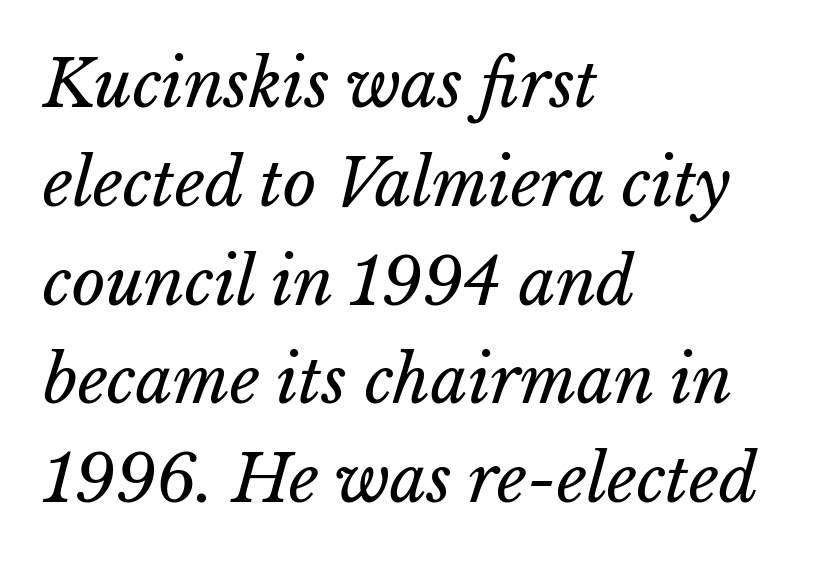
The image shows 65 px regular-weight type; set left-aligned, normal line spacing (1.52x), normal letter spacing, not underlined; low stroke contrast and a medium x-height.
